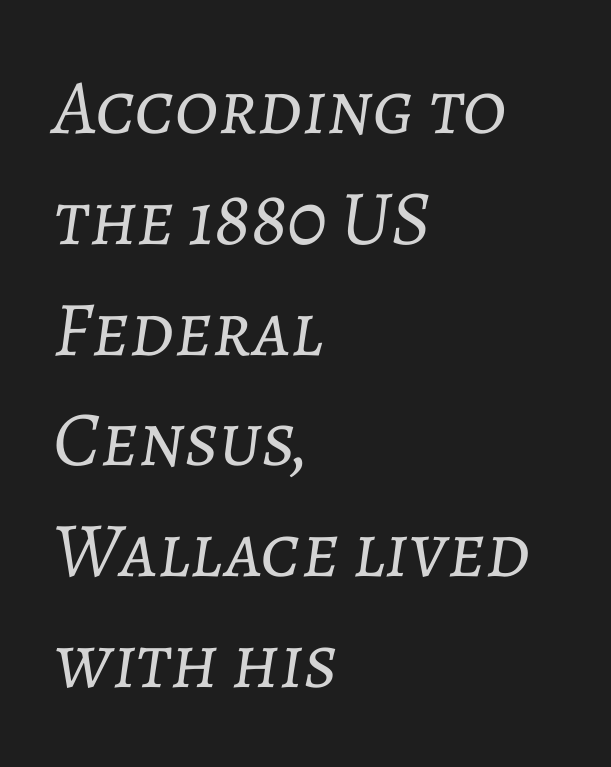
Designer's note — italics engaged. Ink coverage per letter is moderate at most. Characters follow at the spacing the type designer built in. Decoration check: the copy has no underline. A typesetter would call this leading conventional body-copy spacing. You could not count columns in this text — the font is proportionally spaced.
